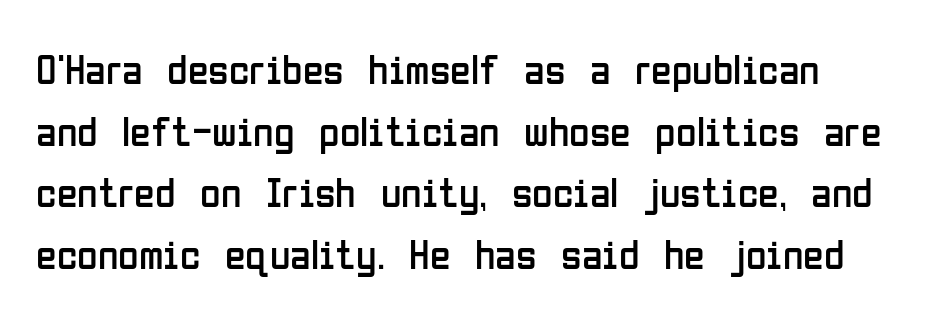
{"serif": "no", "italic": "no", "bold": "no", "weight": "regular", "width": "condensed", "stroke_contrast": "low", "x_height": "medium", "monospaced": "no", "underline": "no", "line_spacing": "normal", "line_spacing_ratio": 1.47, "letter_spacing": "normal", "letter_spacing_em": 0.0, "glyph_px": 42}
